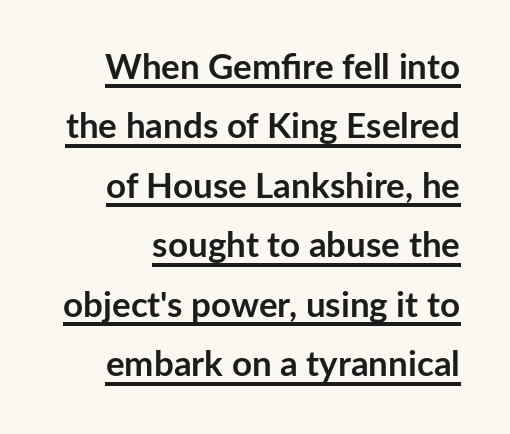
The image shows 35 px semibold sans-serif type, upright; set normal line spacing (1.7x), normal letter spacing, underlined; low stroke contrast and a medium x-height.
